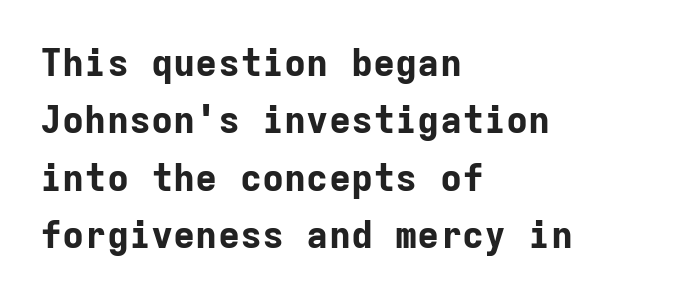
{"serif": "no", "italic": "no", "bold": "yes", "weight": "bold", "width": "normal", "stroke_contrast": "low", "x_height": "medium", "monospaced": "yes", "underline": "no", "align": "left", "line_spacing": "normal", "line_spacing_ratio": 1.55, "letter_spacing": "normal", "letter_spacing_em": 0.0, "glyph_px": 37}
